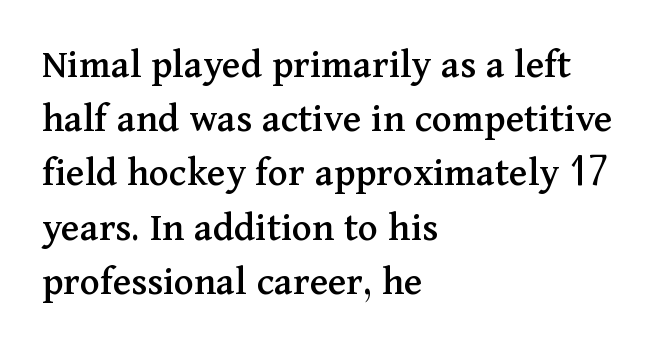
The image shows 42 px serif type, upright; set left-aligned, normal line spacing (1.29x), normal letter spacing, not underlined; medium stroke contrast and a medium x-height.
